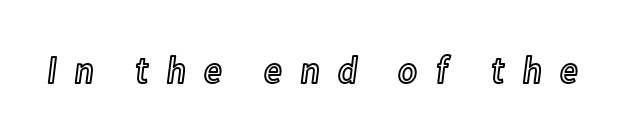
Q: Is the text italic (slanted)? A: Yes.
Q: Is the text underlined? A: No.
Q: Is the spacing between letters normal or unusually wide? A: Unusually wide.
Q: Width (condensed, normal, or wide)? A: Condensed.
Q: x-height? A: Medium.
Q: Monospaced? A: No.
